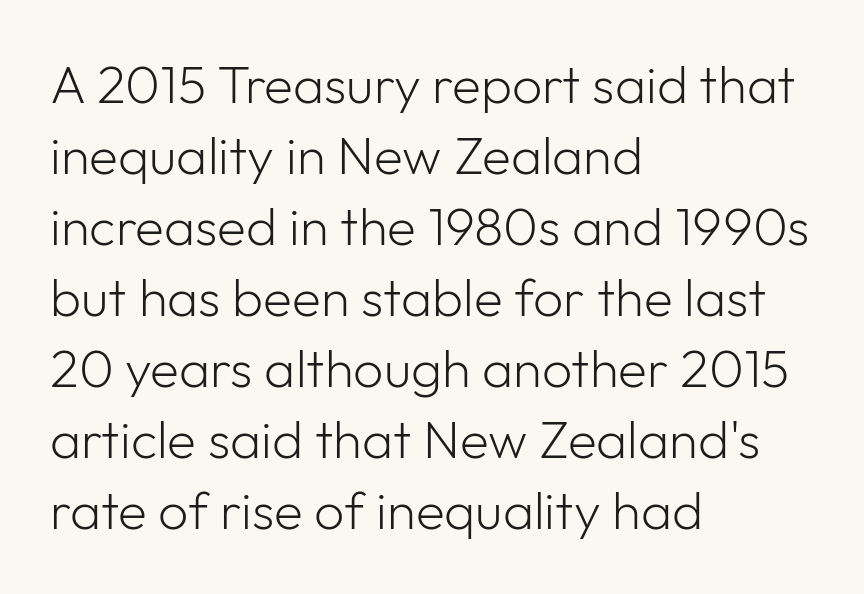
Q: Is the text bold? A: No.
Q: Is the text italic (slanted)? A: No, it is upright.
Q: Is the typeface a serif or a sans-serif typeface? A: Sans-serif.
Q: Is the text underlined? A: No.
Q: How is the paragraph aligned? A: Left-aligned.
Q: Is the spacing between letters normal or unusually wide? A: Normal.
Q: Is the spacing between lines tight, normal or loose? A: Normal.
Q: Width (condensed, normal, or wide)? A: Normal.
Q: Stroke contrast? A: Low.
Q: x-height? A: Medium.
Q: Monospaced? A: No.
